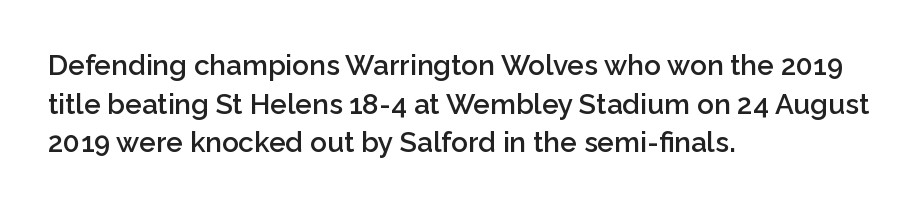
Q: Is the text bold? A: Semi-bold.
Q: Is the text italic (slanted)? A: No, it is upright.
Q: Is the typeface a serif or a sans-serif typeface? A: Sans-serif.
Q: Is the text underlined? A: No.
Q: How is the paragraph aligned? A: Left-aligned.
Q: Is the spacing between letters normal or unusually wide? A: Normal.
Q: Is the spacing between lines tight, normal or loose? A: Normal.
Q: Width (condensed, normal, or wide)? A: Normal.
Q: Stroke contrast? A: Low.
Q: x-height? A: Medium.
Q: Monospaced? A: No.
